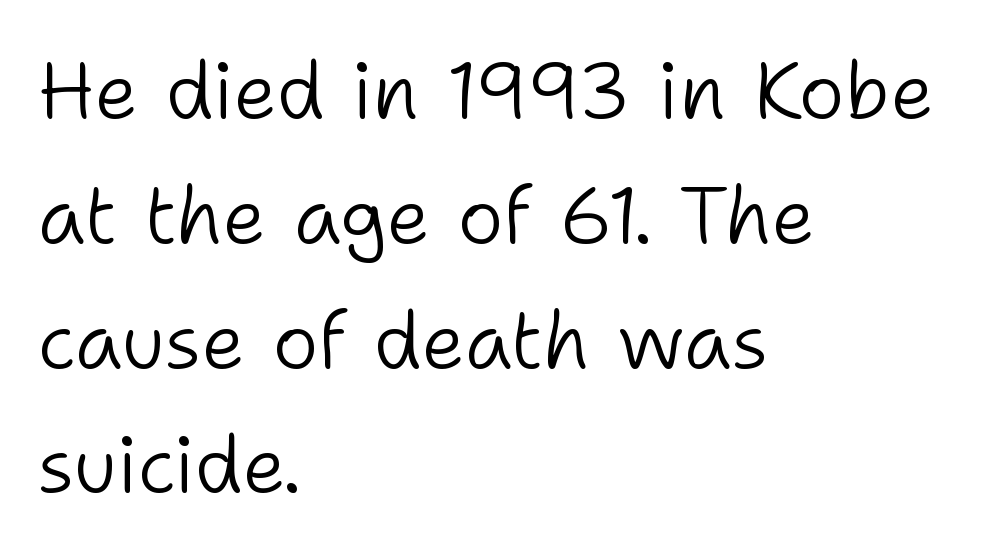
The typesetting does not lean heavy: it is not bold. The type family on display is of the sans-serif kind. These lines keep a tight, regular rhythm from letter to letter. One-word summary of the alignment: left.
